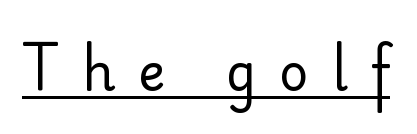
Q: Is the text bold? A: No.
Q: Is the text italic (slanted)? A: No, it is upright.
Q: Is the typeface a serif or a sans-serif typeface? A: Sans-serif.
Q: Is the text underlined? A: Yes.
Q: Is the spacing between letters normal or unusually wide? A: Unusually wide.
Q: Width (condensed, normal, or wide)? A: Normal.
Q: Stroke contrast? A: Low.
Q: x-height? A: Small.
Q: Monospaced? A: No.
